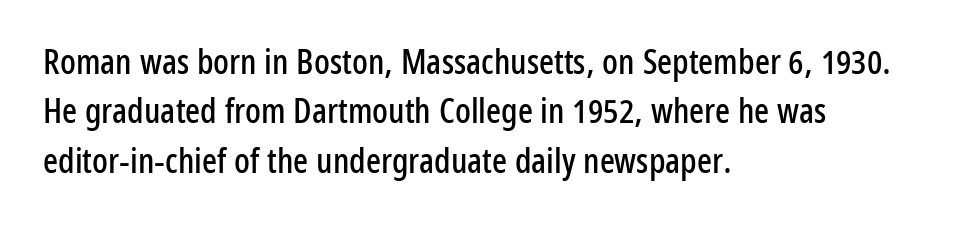
Q: Is the text italic (slanted)? A: No, it is upright.
Q: Is the typeface a serif or a sans-serif typeface? A: Sans-serif.
Q: Is the text underlined? A: No.
Q: How is the paragraph aligned? A: Left-aligned.
Q: Is the spacing between letters normal or unusually wide? A: Normal.
Q: Is the spacing between lines tight, normal or loose? A: Normal.
Q: Width (condensed, normal, or wide)? A: Condensed.
Q: Stroke contrast? A: Low.
Q: x-height? A: Medium.
Q: Monospaced? A: No.
